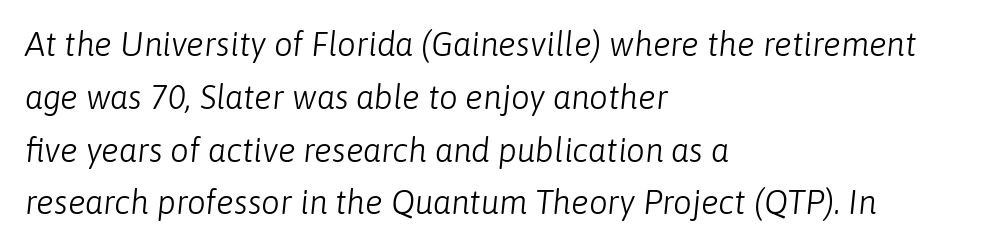
This reads as an unemphasized weight, regular at the heaviest. What stands out about the letter spacing? Nothing — it is the standard amount. What's the leading like? Ordinary, nothing unusual. This rendering features lettering with no underline. Character widths vary here, with narrow letters taking less room than wide ones.
